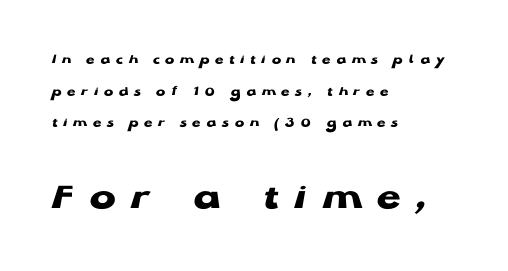
Regarding serifs, this sample does without them. Honestly, there is no underline to notice here at all. The letters in the lower block stand taller than those in the block above. Short and long lines alike share a common starting point at left.
